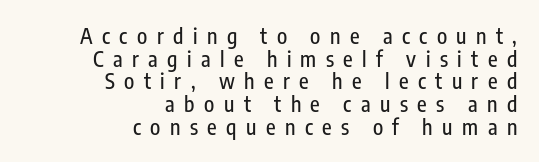
The image shows 21 px text type, upright; set right-aligned, tight line spacing (1.08x), unusually wide letter spacing (+0.45 em), not underlined.
